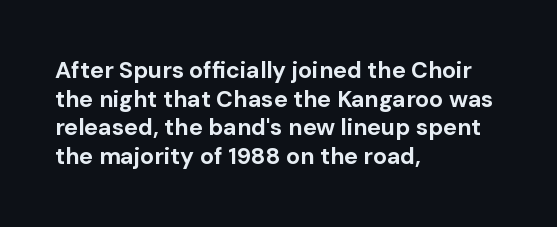
Every character sits straight up, as roman type does. Stroke thickness is high; the sample reads as a true bold. Inter-character spacing is left at the font's built-in metrics. Casual observation: everything's shoved over to the left. The specimen omits any rule beneath the text block's lines.
